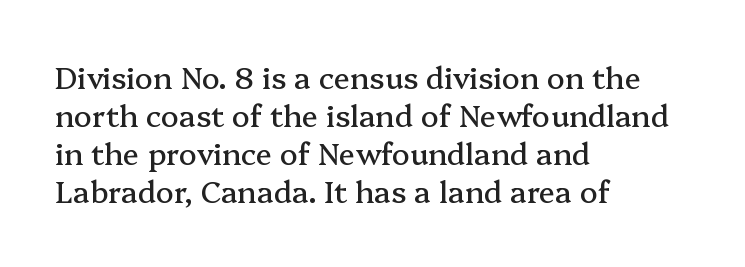
Q: Is the text italic (slanted)? A: No, it is upright.
Q: Is the typeface a serif or a sans-serif typeface? A: Serif.
Q: Is the text underlined? A: No.
Q: How is the paragraph aligned? A: Left-aligned.
Q: Is the spacing between letters normal or unusually wide? A: Normal.
Q: Is the spacing between lines tight, normal or loose? A: Normal.
Q: Width (condensed, normal, or wide)? A: Normal.
Q: Stroke contrast? A: Medium.
Q: x-height? A: Medium.
Q: Monospaced? A: No.
